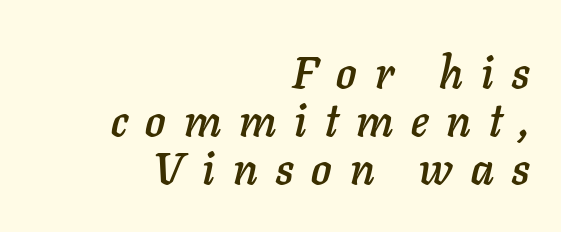
Is the letter spacing exaggerated? Yes — the characters are pushed far apart. The space beneath each line is pristine and unruled. Caption: multi-line text, flush right, ragged left. A typesetter would call this proportional, since set widths differ per character.
